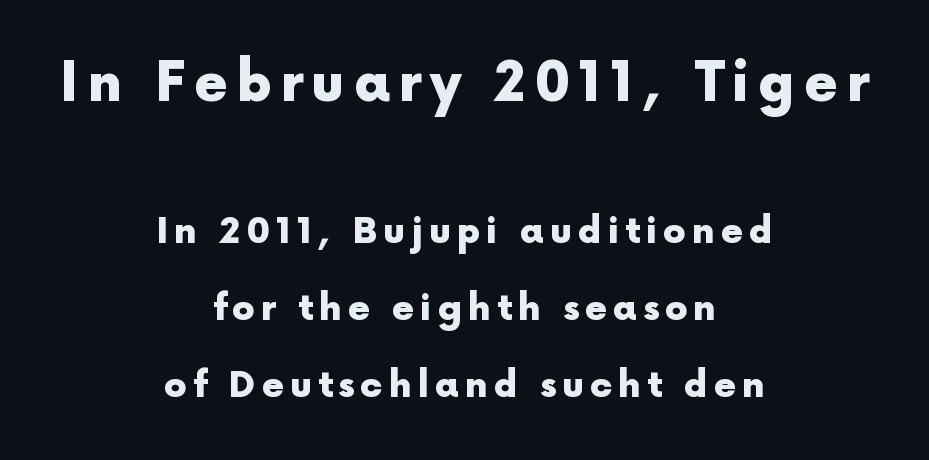
{"serif": "no", "italic": "no", "bold": "yes", "weight": "heavy", "width": "normal", "x_height": "medium", "monospaced": "no", "underline": "no", "align": "center", "line_spacing": "loose", "line_spacing_ratio": 2.13, "larger_block": "first", "size_ratio": 1.5, "glyph_px": 54}
